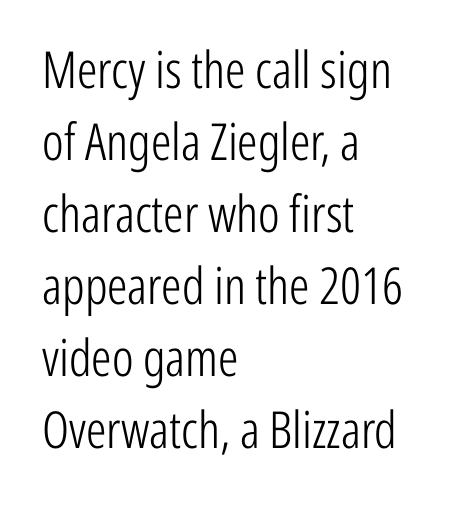
Teacher's note: observe the even left margin — that is flush-left alignment. You could call the tracking neutral — neither tight nor loose. A light-to-regular cut is what we see here. If you drew a line through each stem, it would be perfectly vertical.
